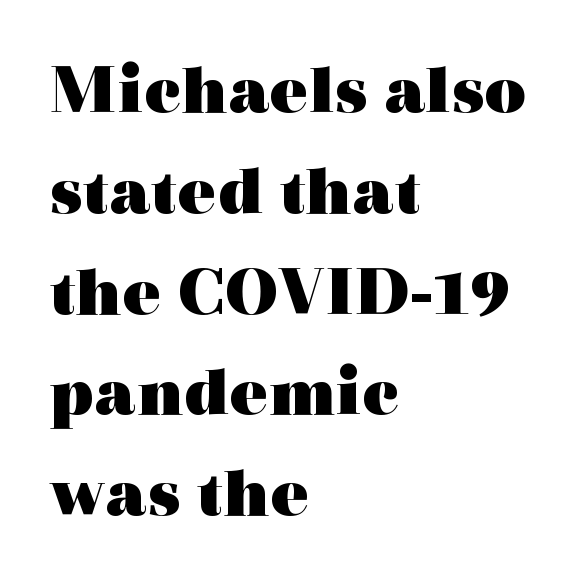
The image shows 72 px heavy, wide serif type, upright; set left-aligned, normal line spacing (1.4x), normal letter spacing, not underlined; a medium x-height.
